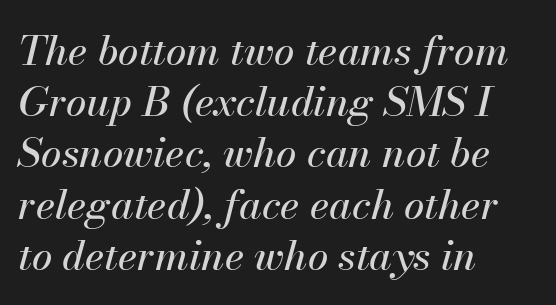
{"italic": "yes", "lean": "right", "slant_degrees": 13, "width": "normal", "stroke_contrast": "medium", "x_height": "small", "monospaced": "no", "underline": "no", "align": "left", "line_spacing": "normal", "line_spacing_ratio": 1.25, "letter_spacing": "normal", "letter_spacing_em": 0.0, "glyph_px": 41}
